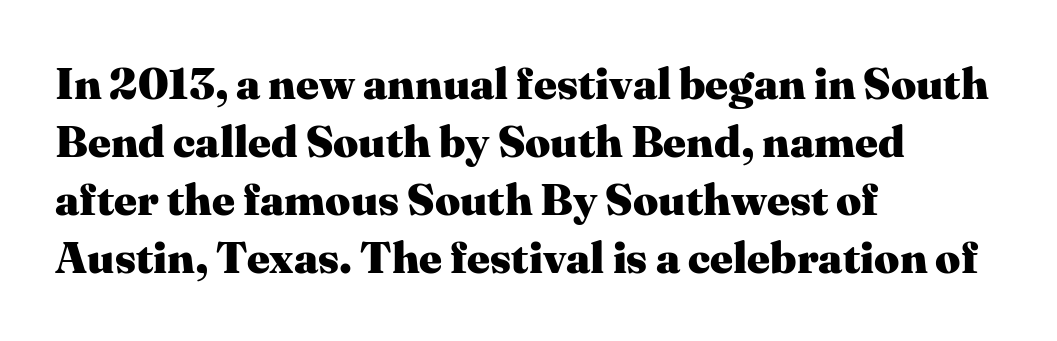
Caption: standard tracking, unaltered. Varying glyph widths throughout — classic text-font behaviour. Has an underline been added? It has not. In terms of posture, this sample is upright. The vertical gap from one line to the next is medium.
